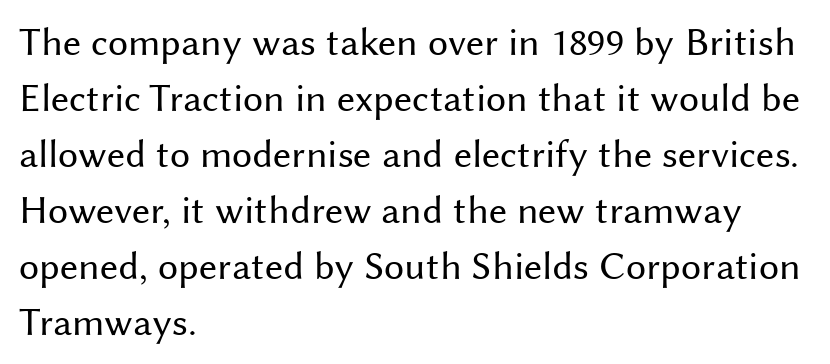
The image shows 40 px regular-weight sans-serif type, upright; set left-aligned, normal line spacing (1.4x), normal letter spacing, not underlined; medium stroke contrast and a medium x-height.
